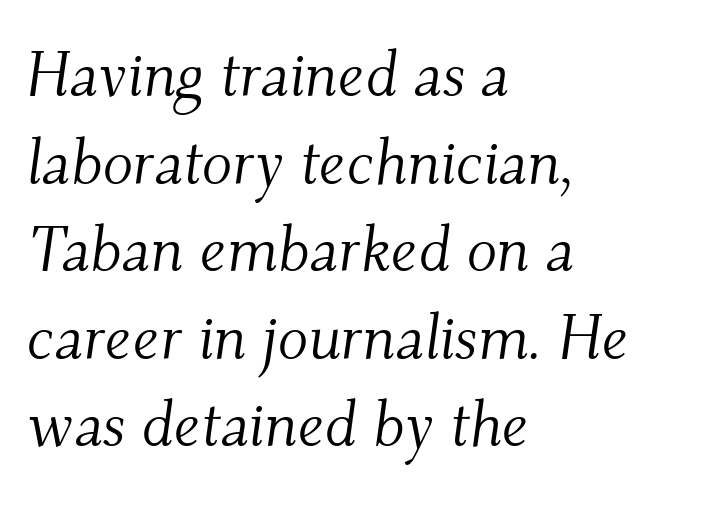
Note: serifs present on the glyphs. All the whitespace from short lines collects on the right. Think of a printed novel: that variable character pitch is what you see here. Each row of text sits above clean, open space.
